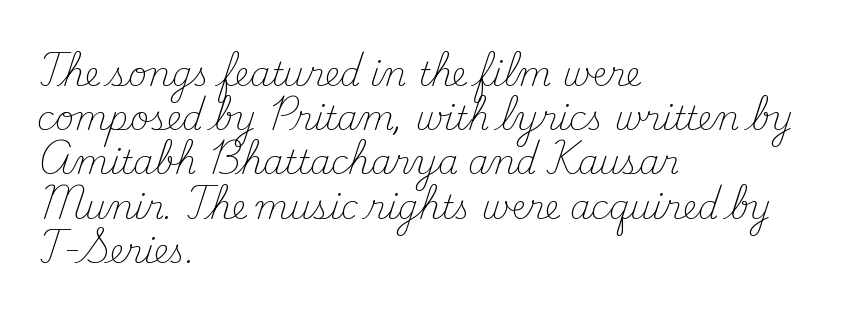
The image shows 33 px light serif type; set left-aligned, normal line spacing (1.34x), normal letter spacing, not underlined; medium stroke contrast and a small x-height.
